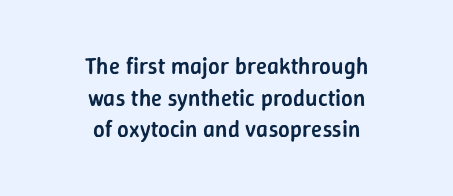
Q: Is the text bold? A: Semi-bold.
Q: Is the text italic (slanted)? A: No, it is upright.
Q: Is the text underlined? A: No.
Q: How is the paragraph aligned? A: Centered.
Q: Is the spacing between letters normal or unusually wide? A: Normal.
Q: Is the spacing between lines tight, normal or loose? A: Normal.
